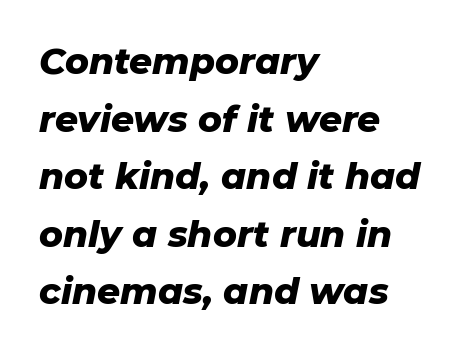
Tracking value appears to be zero — textbook default spacing. This sample has the flowing, uneven cadence of proportional lettering. Every letter is thick-stroked: bold, no question. How would I describe the line gaps? Plain and ordinary. Tall strokes in this sample are angled rather than plumb. This sample is left-justified, so line endings fall wherever the words run out.
